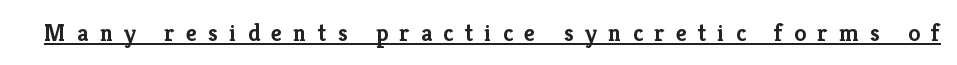
Q: Is the text bold? A: Yes.
Q: Is the text italic (slanted)? A: No, it is upright.
Q: Is the text underlined? A: Yes.
Q: Is the spacing between letters normal or unusually wide? A: Unusually wide.
